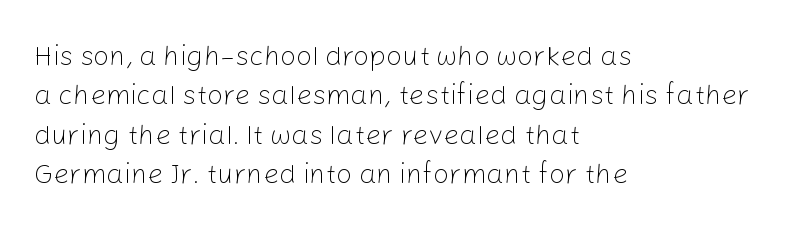
The image shows 28 px light sans-serif type, upright; set left-aligned, normal line spacing (1.41x), normal letter spacing, not underlined; low stroke contrast and a medium x-height.
